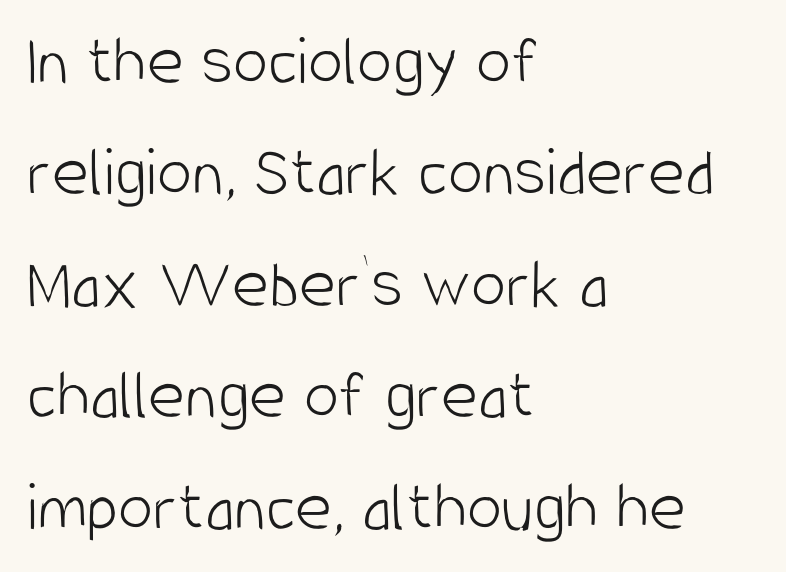
{"serif": "no", "italic": "no", "bold": "no", "weight": "light", "width": "condensed", "stroke_contrast": "low", "x_height": "large", "monospaced": "no", "underline": "no", "align": "left", "line_spacing": "normal", "line_spacing_ratio": 1.57, "letter_spacing": "normal", "letter_spacing_em": 0.0, "glyph_px": 71}
